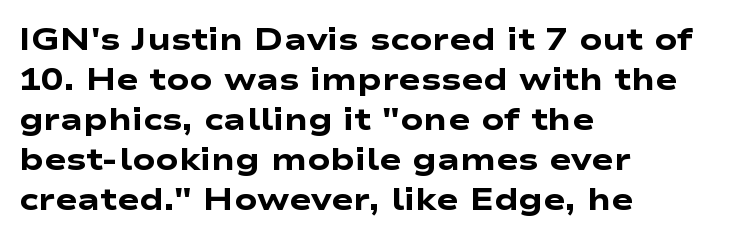
The rendering anchors every line to the left-hand side. Look at the bottom of the vertical strokes: they stop flat, with no serifs. What's the leading like? Ordinary, nothing unusual. These lines are rendered in a variable-pitch font. The area under the type is left untouched.
